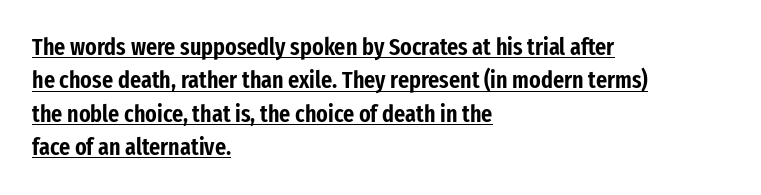
The image shows 24 px text type, upright; set left-aligned, normal line spacing (1.39x), normal letter spacing, underlined.
